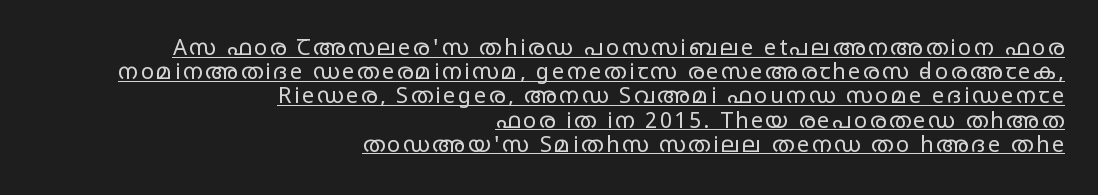
{"italic": "no", "bold": "no", "underline": "yes", "align": "right", "line_spacing": "tight", "line_spacing_ratio": 1.1, "glyph_px": 22}
